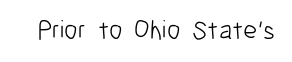
The image shows 27 px text type, upright; set normal letter spacing, not underlined.
